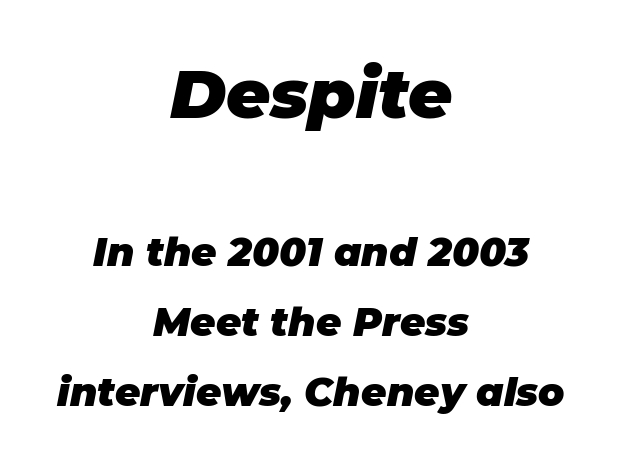
{"italic": "yes", "lean": "right", "slant_degrees": 11, "bold": "yes", "weight": "heavy", "width": "normal", "stroke_contrast": "low", "x_height": "large", "monospaced": "no", "underline": "no", "align": "center", "line_spacing_ratio": 1.79, "letter_spacing": "normal", "letter_spacing_em": 0.0, "larger_block": "first", "size_ratio": 1.74, "glyph_px": 68}
